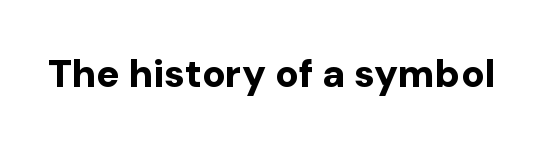
Q: Is the text bold? A: Yes.
Q: Is the text italic (slanted)? A: No, it is upright.
Q: Is the typeface a serif or a sans-serif typeface? A: Sans-serif.
Q: Is the text underlined? A: No.
Q: Is the spacing between letters normal or unusually wide? A: Normal.
Q: Width (condensed, normal, or wide)? A: Normal.
Q: Stroke contrast? A: Low.
Q: x-height? A: Medium.
Q: Monospaced? A: No.
